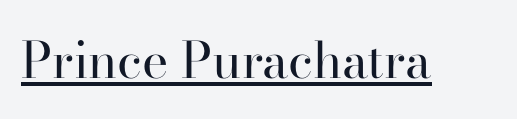
Q: Is the text bold? A: No.
Q: Is the text italic (slanted)? A: No, it is upright.
Q: Is the typeface a serif or a sans-serif typeface? A: Serif.
Q: Is the text underlined? A: Yes.
Q: Is the spacing between letters normal or unusually wide? A: Normal.
Q: Width (condensed, normal, or wide)? A: Normal.
Q: Stroke contrast? A: High.
Q: x-height? A: Small.
Q: Monospaced? A: No.
